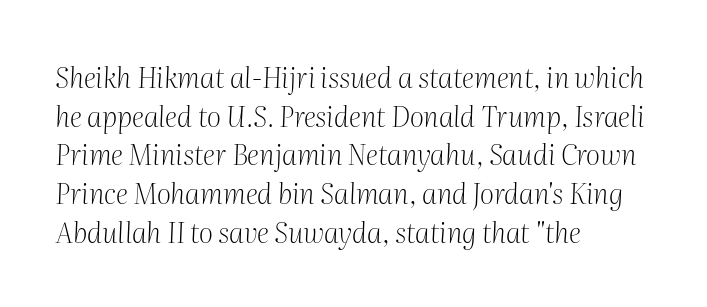
The letters carry serifs — small finishing strokes at the ends of their stems. The rendering applies a slant to the glyphs. These lines keep a tight, regular rhythm from letter to letter. Do the characters align in a grid? No, the font is proportional. The lines are quadded left.
